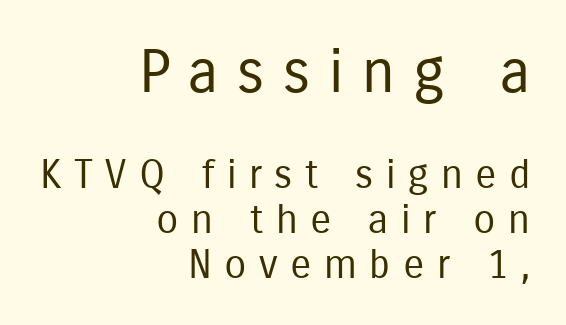
The image shows 60 px regular-weight, condensed sans-serif type, upright; set right-aligned, tight line spacing (1.12x), unusually wide letter spacing (+0.31 em), not underlined; the first (top) block is 1.5x larger; low stroke contrast and a medium x-height.
